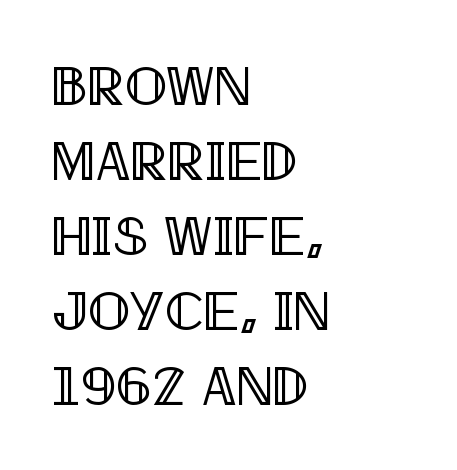
Q: Is the text italic (slanted)? A: No, it is upright.
Q: Is the text underlined? A: No.
Q: How is the paragraph aligned? A: Left-aligned.
Q: Is the spacing between letters normal or unusually wide? A: Normal.
Q: Is the spacing between lines tight, normal or loose? A: Normal.
Q: Width (condensed, normal, or wide)? A: Condensed.
Q: x-height? A: Large.
Q: Monospaced? A: No.
